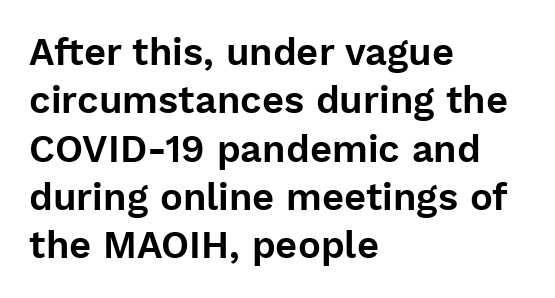
Q: Is the text italic (slanted)? A: No, it is upright.
Q: Is the typeface a serif or a sans-serif typeface? A: Sans-serif.
Q: Is the text underlined? A: No.
Q: How is the paragraph aligned? A: Left-aligned.
Q: Is the spacing between letters normal or unusually wide? A: Normal.
Q: Is the spacing between lines tight, normal or loose? A: Normal.
Q: Width (condensed, normal, or wide)? A: Normal.
Q: Stroke contrast? A: Low.
Q: x-height? A: Medium.
Q: Monospaced? A: No.
